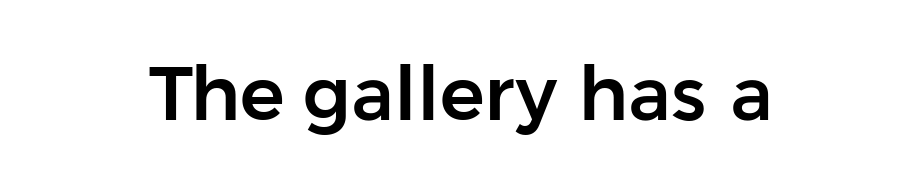
Q: Is the text italic (slanted)? A: No, it is upright.
Q: Is the typeface a serif or a sans-serif typeface? A: Sans-serif.
Q: Is the text underlined? A: No.
Q: Is the spacing between letters normal or unusually wide? A: Normal.
Q: Width (condensed, normal, or wide)? A: Normal.
Q: Stroke contrast? A: Low.
Q: x-height? A: Medium.
Q: Monospaced? A: No.
